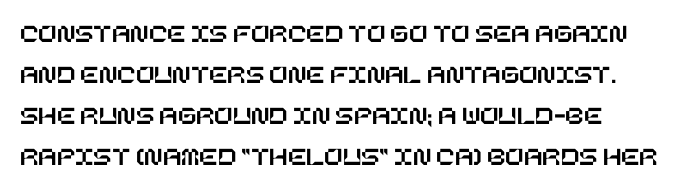
The image shows 27 px text type, upright; set left-aligned, normal line spacing (1.52x), normal letter spacing, not underlined.
